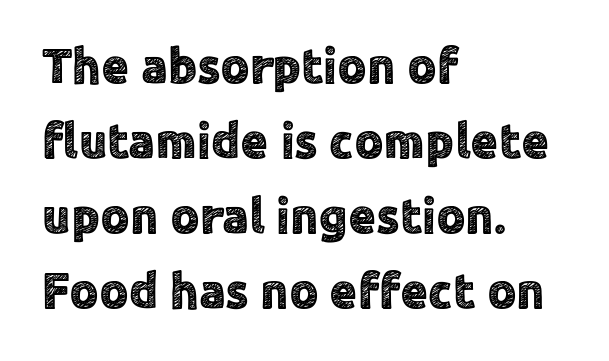
Q: Is the text italic (slanted)? A: No, it is upright.
Q: Is the typeface a serif or a sans-serif typeface? A: Sans-serif.
Q: Is the text underlined? A: No.
Q: How is the paragraph aligned? A: Left-aligned.
Q: Is the spacing between letters normal or unusually wide? A: Normal.
Q: Is the spacing between lines tight, normal or loose? A: Normal.
Q: Width (condensed, normal, or wide)? A: Normal.
Q: x-height? A: Medium.
Q: Monospaced? A: No.
